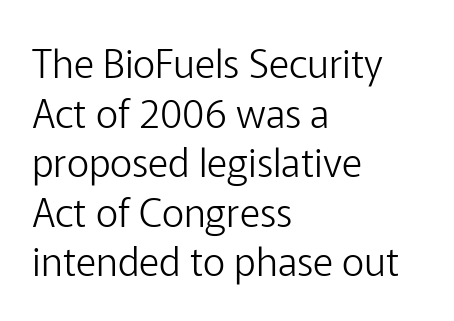
Q: Is the text bold? A: No.
Q: Is the text italic (slanted)? A: No, it is upright.
Q: Is the typeface a serif or a sans-serif typeface? A: Sans-serif.
Q: Is the text underlined? A: No.
Q: How is the paragraph aligned? A: Left-aligned.
Q: Is the spacing between letters normal or unusually wide? A: Normal.
Q: Is the spacing between lines tight, normal or loose? A: Normal.
Q: Width (condensed, normal, or wide)? A: Normal.
Q: Stroke contrast? A: Low.
Q: x-height? A: Medium.
Q: Monospaced? A: No.
